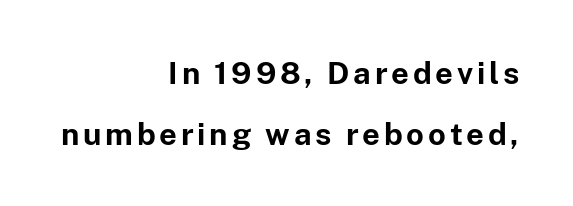
{"serif": "no", "italic": "no", "bold": "yes", "weight": "bold", "width": "normal", "stroke_contrast": "low", "x_height": "medium", "monospaced": "no", "underline": "no", "align": "right", "line_spacing": "loose", "line_spacing_ratio": 1.96, "glyph_px": 31}
